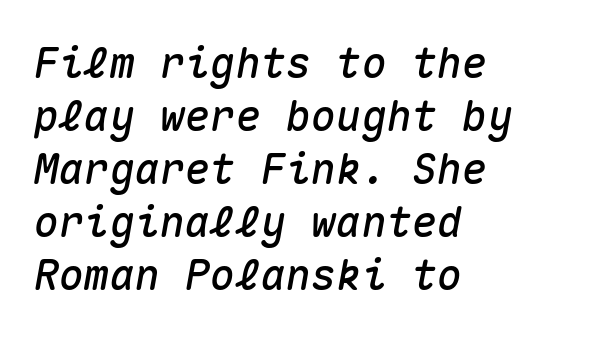
Q: Is the text italic (slanted)? A: Yes, it leans right by about 10 degrees.
Q: Is the text underlined? A: No.
Q: How is the paragraph aligned? A: Left-aligned.
Q: Is the spacing between letters normal or unusually wide? A: Normal.
Q: Is the spacing between lines tight, normal or loose? A: Normal.
Q: Width (condensed, normal, or wide)? A: Normal.
Q: Stroke contrast? A: Medium.
Q: x-height? A: Medium.
Q: Monospaced? A: Yes.
